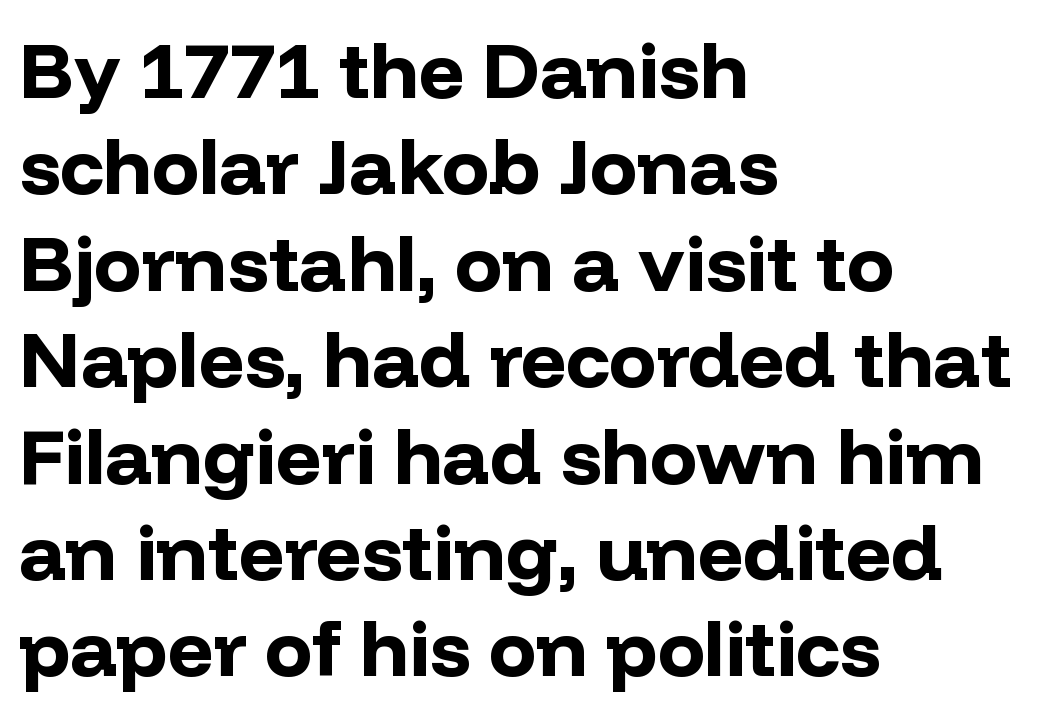
{"serif": "no", "italic": "no", "bold": "yes", "weight": "bold", "width": "normal", "stroke_contrast": "low", "x_height": "medium", "monospaced": "no", "underline": "no", "align": "left", "line_spacing_ratio": 1.22, "letter_spacing": "normal", "letter_spacing_em": 0.0, "glyph_px": 79}
